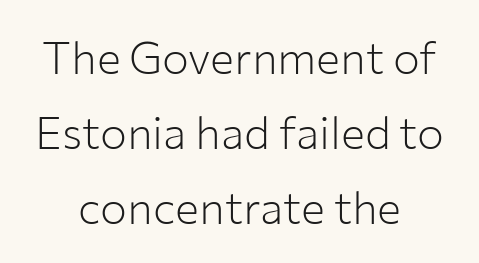
Is there any slant? The stems are plumb. Vertical spacing — default. Words appear dense and cohesive because spacing is normal. Layout note: lines centered.
